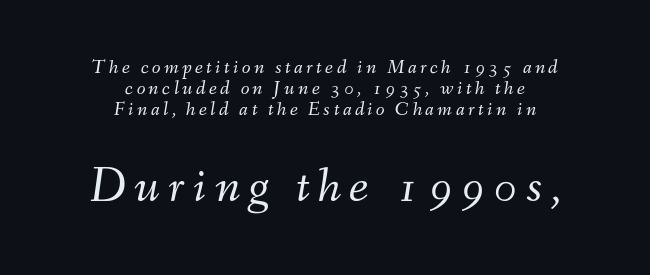
The font sits on the lighter half of the weight spectrum, regular included. A typesetter would call this proportional, since set widths differ per character. The rendering positions every line midway between the sides. A typesetter would call this leading minimal, almost set solid.
